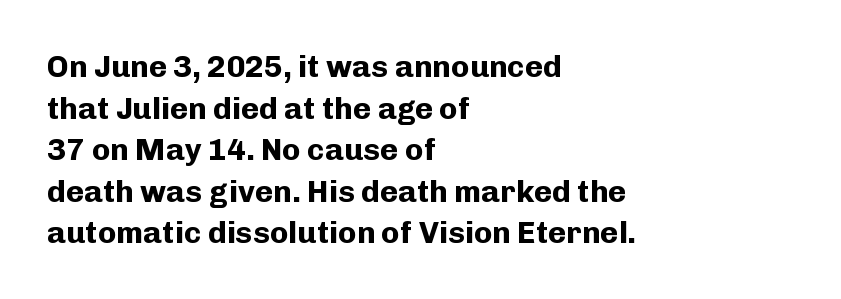
{"serif": "no", "italic": "no", "bold": "yes", "weight": "bold", "width": "normal", "stroke_contrast": "low", "x_height": "medium", "monospaced": "no", "underline": "no", "align": "left", "line_spacing": "normal", "line_spacing_ratio": 1.34, "letter_spacing": "normal", "letter_spacing_em": 0.0, "glyph_px": 31}
